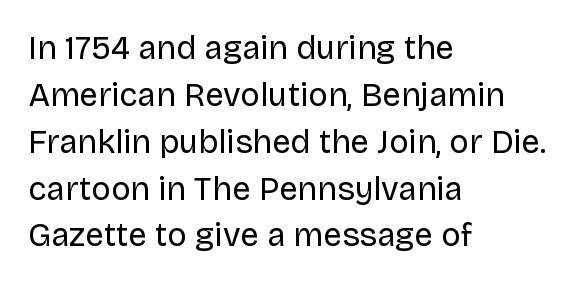
Look at the bottom of the vertical strokes: they stop flat, with no serifs. Heft: none added — not bold. If you drew a ruler down the left edge, every line would touch it. In terms of letterspacing, this is plain default setting. Quick note: interline space is typical. No italicization has been applied; the sample stays upright.
